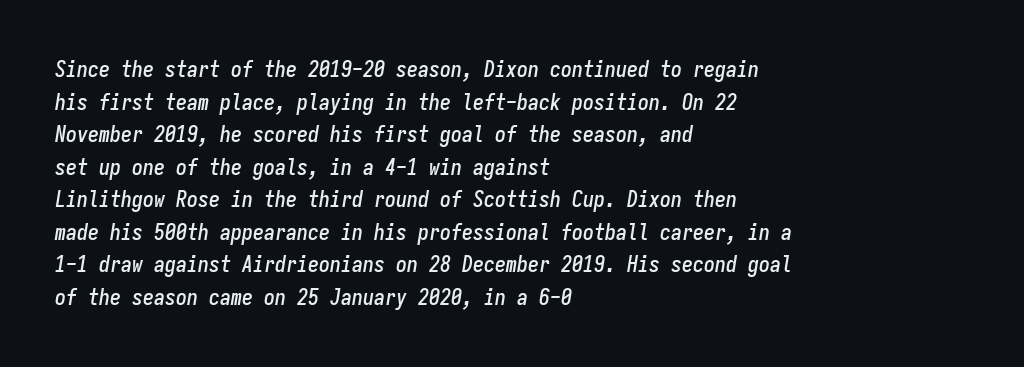
Successive baselines arrive at the customary interval. An italicized treatment has been applied to the whole sample. Anything drawn beneath the words? Only blank space. Spacing between characters is what you'd get straight out of the box. The typesetter chose a ragged-right arrangement here.
